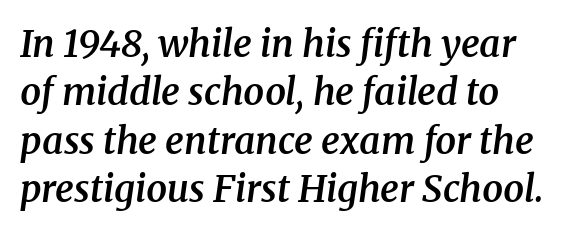
The image shows 37 px semibold serif type, italic (leaning right); set normal line spacing (1.31x), normal letter spacing, not underlined; medium stroke contrast and a medium x-height.
